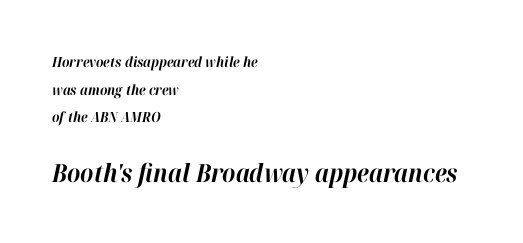
The passage shown stacks its lines with a broad gap. Whoever set this made the second block the dominant, larger element. Every character sits at an angle, as italics do. What stands out about the letter spacing? Nothing — it is the standard amount.
